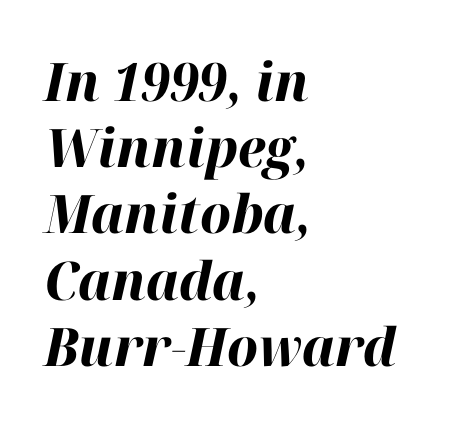
Observe the ordinary spacing: letters are neighbours, not strangers. Nobody drew a line under any word here. Horizontally, the lines are justified to the leading edge only. The passage shown leans; its letterforms are oblique.
